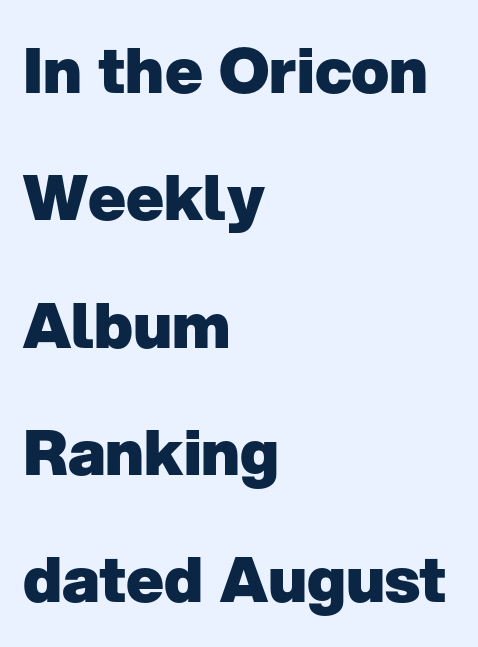
{"serif": "no", "italic": "no", "bold": "yes", "weight": "heavy", "width": "normal", "stroke_contrast": "low", "x_height": "medium", "monospaced": "no", "underline": "no", "align": "left", "line_spacing": "loose", "line_spacing_ratio": 2.02, "letter_spacing": "normal", "letter_spacing_em": 0.0, "glyph_px": 63}
